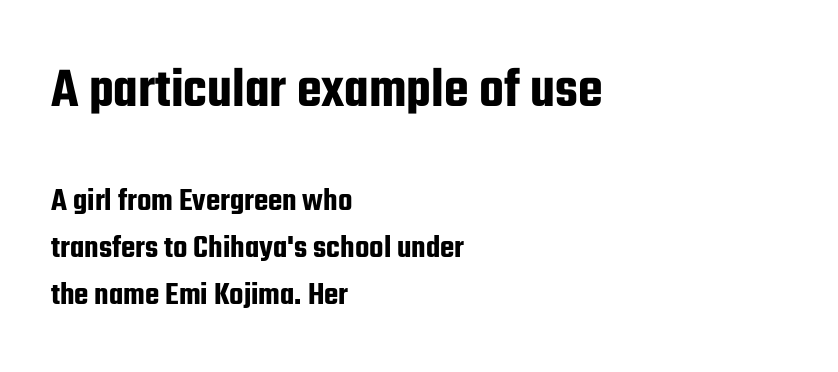
{"serif": "no", "italic": "no", "width": "condensed", "stroke_contrast": "low", "x_height": "medium", "monospaced": "no", "underline": "no", "align": "left", "line_spacing": "normal", "line_spacing_ratio": 1.43, "letter_spacing": "normal", "letter_spacing_em": 0.0, "larger_block": "first", "size_ratio": 1.73, "glyph_px": 57}
